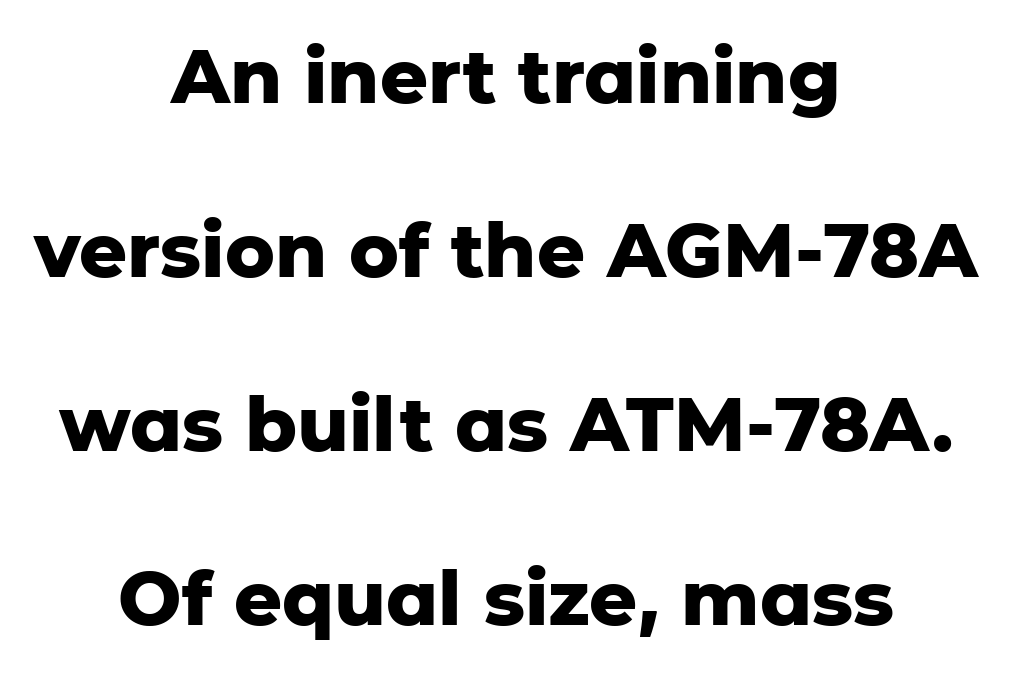
{"serif": "no", "italic": "no", "bold": "yes", "weight": "heavy", "width": "normal", "stroke_contrast": "low", "x_height": "medium", "monospaced": "no", "underline": "no", "align": "center", "line_spacing": "loose", "line_spacing_ratio": 2.32, "letter_spacing": "normal", "letter_spacing_em": 0.0, "glyph_px": 75}
